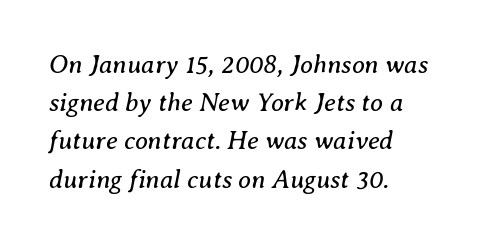
The glyphs look as if they've been sheared to an angle. Evenly set lines give the paragraph a standard silhouette. Honestly, the letter spacing is just normal — you wouldn't notice it. Quick note: underline off. No heavy texture on the line: the type isn't bold.
